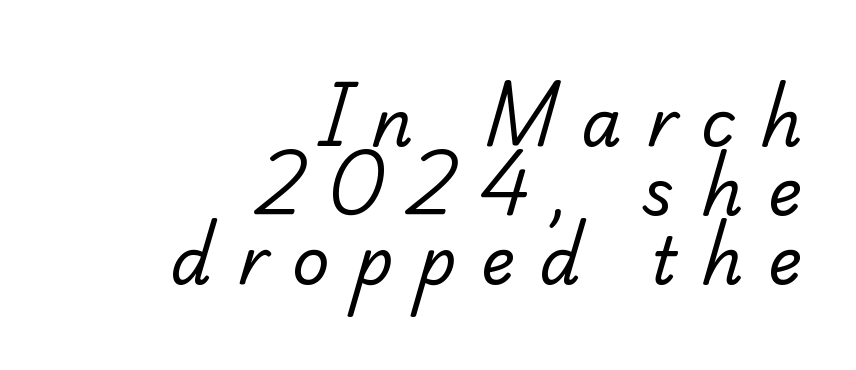
A typesetter would call this heavily tracked-out type. The typeface has the unassuming heft of standard copy or less. Is this a fixed-width face? No — the glyphs have proportional, varying widths. Beneath every word, the page is bare. The rendering uses a small line-height, squeezing the rows. A flush-right, rag-left setting is used for this passage.
